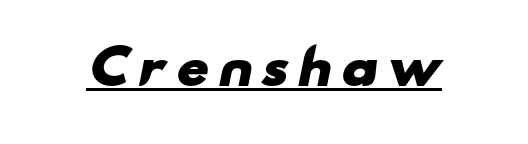
{"serif": "no", "bold": "yes", "weight": "heavy", "width": "wide", "stroke_contrast": "low", "x_height": "small", "monospaced": "no", "underline": "yes", "glyph_px": 47}
